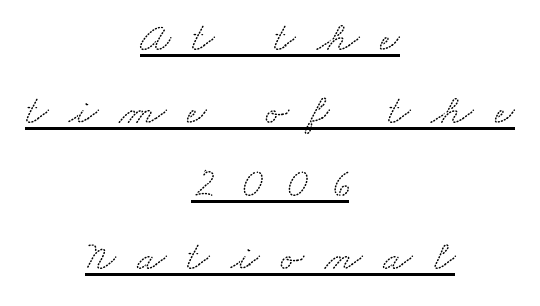
Glyph-to-glyph distance is far greater than everyday printed text. Each line is balanced around a shared central axis. Every word sits above its own underline. Looks like regular typesetting: each glyph gets only the width it needs.
